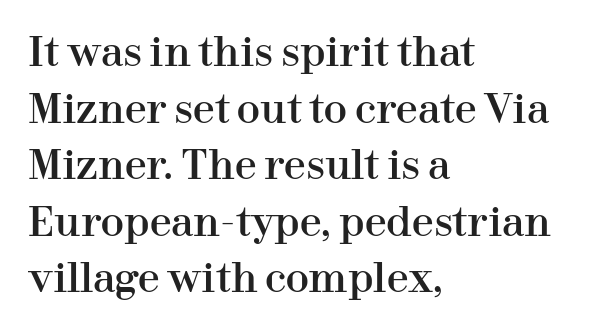
The image shows 39 px serif type, upright; set left-aligned, normal line spacing (1.45x), normal letter spacing, not underlined; high stroke contrast and a medium x-height.
